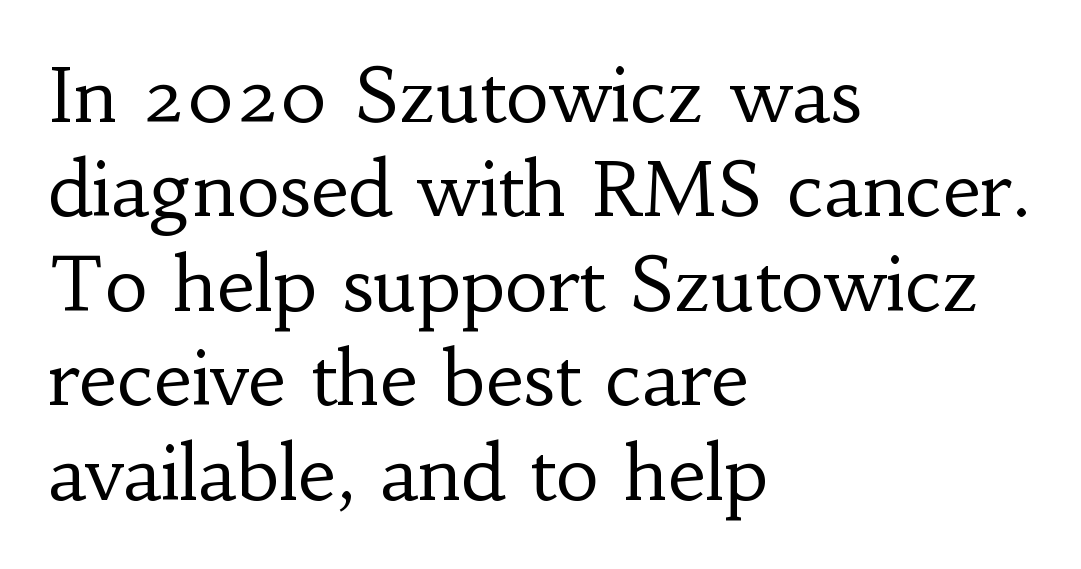
Is there much room between lines? A standard amount, neither cramped nor airy. Descenders hang freely into open space. The lines in this sample share a left origin and differ only in where they stop. The lettering holds an erect, upright posture throughout. The face used here is proportionally spaced, like ordinary book or web type. Heaviness? Minimal to ordinary, like unemphasized prose.
